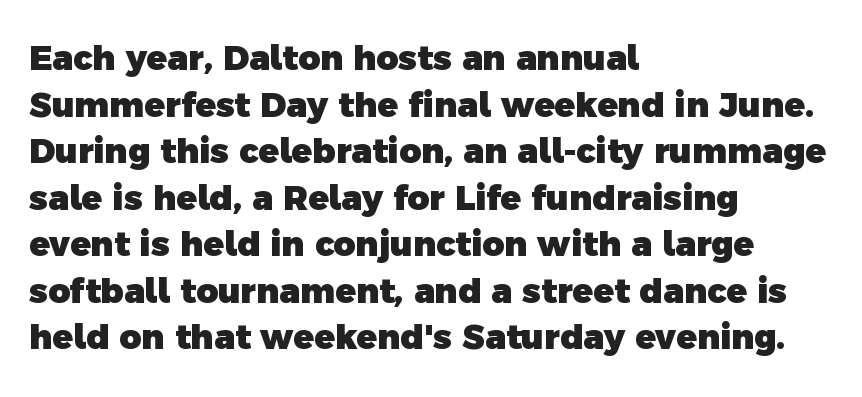
The text block is weighted toward the left margin, trailing off unevenly rightward. Compared with an ordinary text face, these strokes are far heavier — a full bold. Baseline-to-baseline distance is the conventional proportion of letter height. Looks like regular typesetting: each glyph gets only the width it needs. You could call the tracking neutral — neither tight nor loose. The passage shown is not underscored anywhere.
